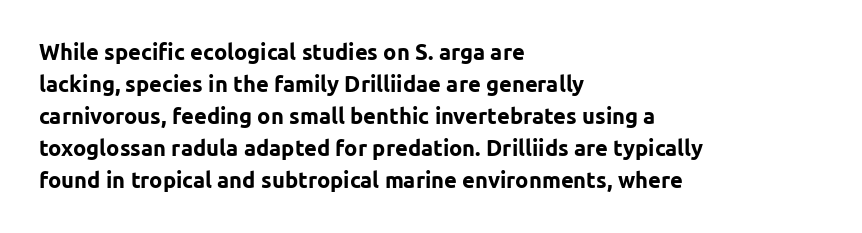
Q: Is the text bold? A: Yes.
Q: Is the text italic (slanted)? A: No, it is upright.
Q: Is the text underlined? A: No.
Q: How is the paragraph aligned? A: Left-aligned.
Q: Is the spacing between letters normal or unusually wide? A: Normal.
Q: Is the spacing between lines tight, normal or loose? A: Normal.
